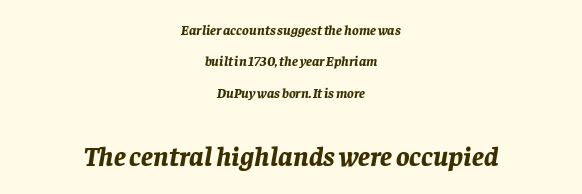
These lines are rendered in a variable-pitch font. Typeset on center — no edge is straight. The vertical gap from one line to the next is large. Caption: upper text group reduced, lower text group enlarged. Heft: maximum for text — a bold. Italic? Definitely — the glyphs are oblique.
